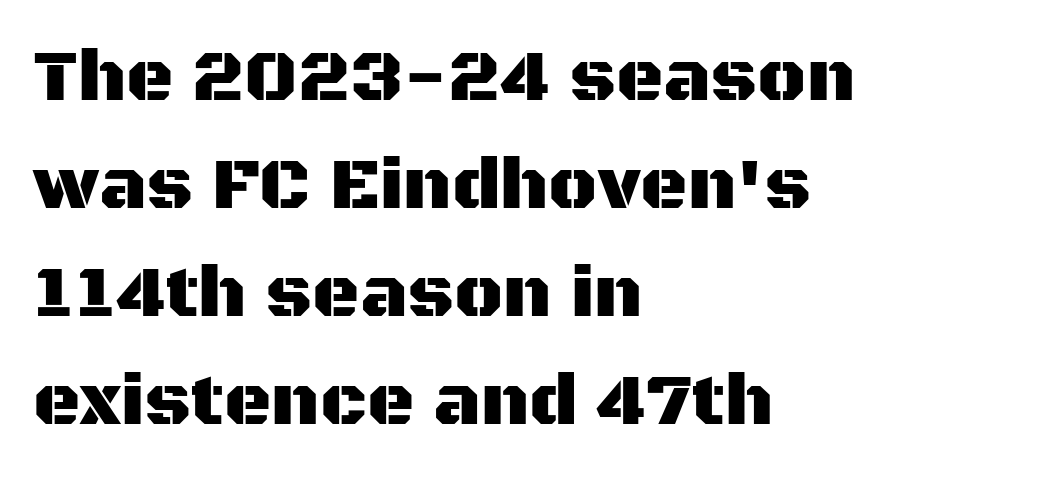
The type is set solid horizontally, with unmodified tracking. Horizontal alignment here is leftward, the default for most running prose. Has an underline been added? It has not. Students, observe: this is what conventionally led text looks like. These lines are composed in type without serifs.
